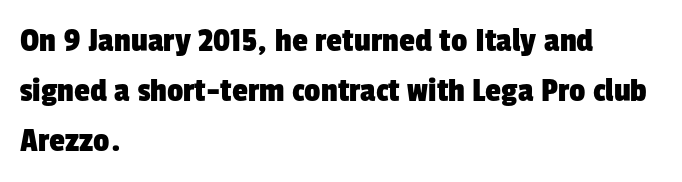
Characters follow at the spacing the type designer built in. Each new line begins a customary step beneath the previous one. Words float on clear page, feet unadorned. Layout note: lines flush left. In terms of letterform style, serifs are entirely absent. Each letter keeps its own natural width here, so spacing adapts to shape.
